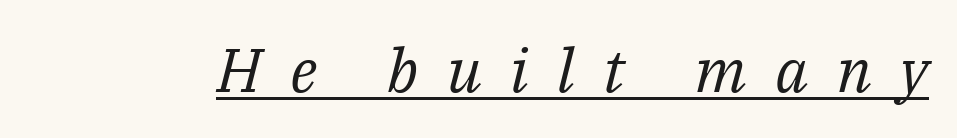
The image shows 61 px regular-weight serif type, italic (leaning right); set unusually wide letter spacing (+0.47 em), underlined; medium stroke contrast and a medium x-height.
